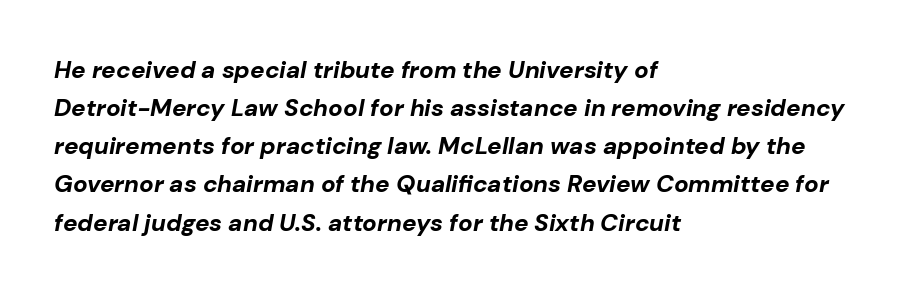
The image shows 24 px bold type, italic (leaning right); set left-aligned, normal line spacing (1.59x), normal letter spacing, not underlined.
